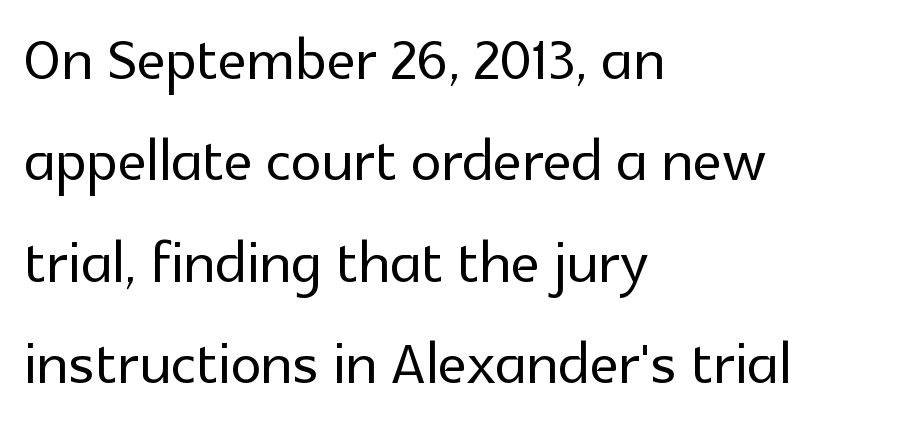
Q: Is the text italic (slanted)? A: No, it is upright.
Q: Is the typeface a serif or a sans-serif typeface? A: Sans-serif.
Q: Is the text underlined? A: No.
Q: How is the paragraph aligned? A: Left-aligned.
Q: Is the spacing between letters normal or unusually wide? A: Normal.
Q: Is the spacing between lines tight, normal or loose? A: Normal.
Q: Width (condensed, normal, or wide)? A: Normal.
Q: x-height? A: Medium.
Q: Monospaced? A: No.
